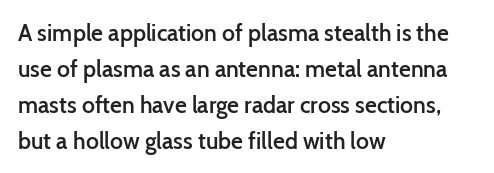
{"italic": "no", "bold": "semi", "underline": "no", "align": "left", "line_spacing": "normal", "line_spacing_ratio": 1.56, "letter_spacing": "normal", "letter_spacing_em": 0.0, "glyph_px": 23}
